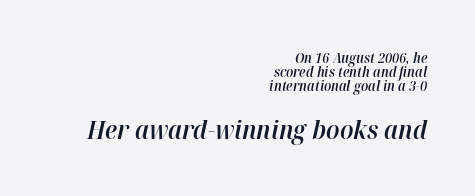
Q: Is the text bold? A: Semi-bold.
Q: Is the text italic (slanted)? A: Yes, it leans right by about 12 degrees.
Q: Is the text underlined? A: No.
Q: How is the paragraph aligned? A: Right-aligned.
Q: Is the spacing between letters normal or unusually wide? A: Normal.
Q: Is the spacing between lines tight, normal or loose? A: Tight.
Q: Which block of text is set in a larger size, the first (top) or the second (bottom)? A: The second (bottom) one.
